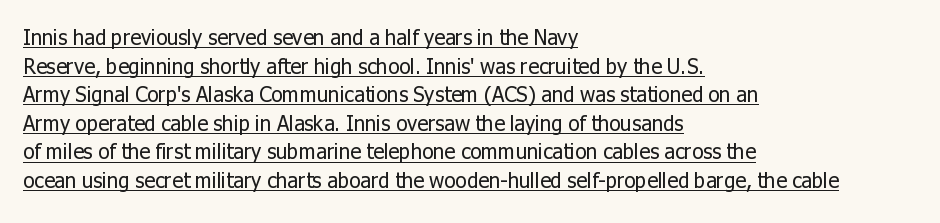
{"italic": "no", "bold": "no", "underline": "yes", "align": "left", "line_spacing": "normal", "line_spacing_ratio": 1.36, "letter_spacing": "normal", "letter_spacing_em": 0.0, "glyph_px": 21}
